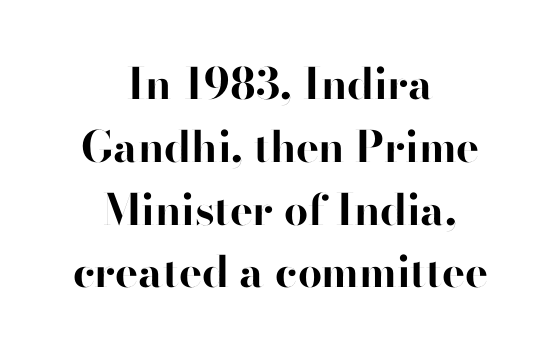
Q: Is the text bold? A: Yes.
Q: Is the text italic (slanted)? A: No, it is upright.
Q: Is the typeface a serif or a sans-serif typeface? A: Sans-serif.
Q: Is the text underlined? A: No.
Q: How is the paragraph aligned? A: Centered.
Q: Is the spacing between letters normal or unusually wide? A: Normal.
Q: Is the spacing between lines tight, normal or loose? A: Normal.
Q: Width (condensed, normal, or wide)? A: Normal.
Q: Stroke contrast? A: High.
Q: x-height? A: Small.
Q: Monospaced? A: No.
